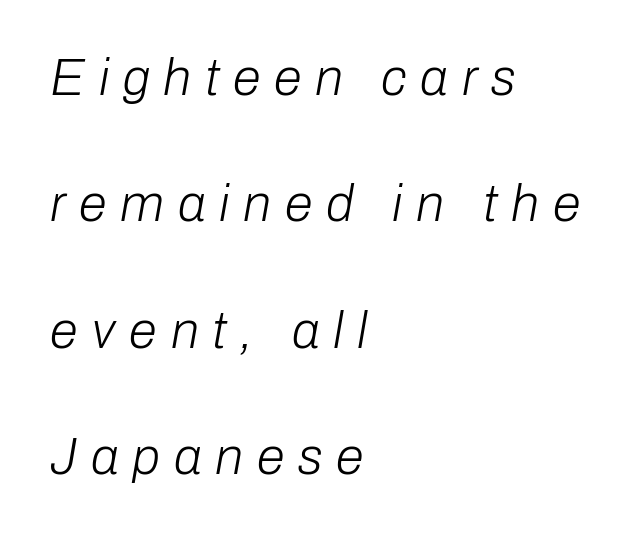
{"italic": "yes", "lean": "right", "slant_degrees": 10, "bold": "no", "weight": "light", "width": "normal", "stroke_contrast": "low", "x_height": "medium", "monospaced": "no", "underline": "no", "align": "left", "line_spacing": "loose", "line_spacing_ratio": 2.48, "letter_spacing": "wide", "letter_spacing_em": 0.27, "glyph_px": 51}
